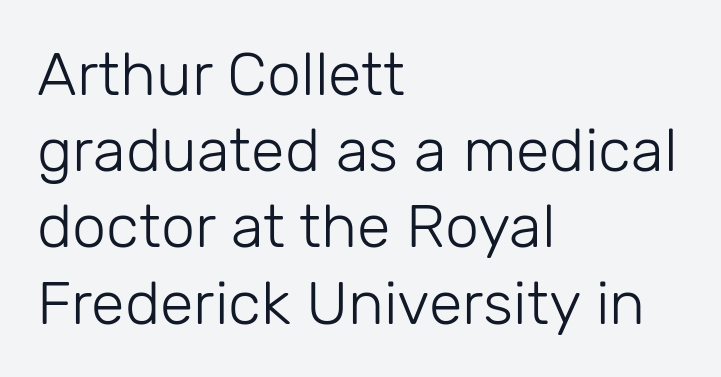
Q: Is the text bold? A: No.
Q: Is the text italic (slanted)? A: No, it is upright.
Q: Is the typeface a serif or a sans-serif typeface? A: Sans-serif.
Q: Is the text underlined? A: No.
Q: How is the paragraph aligned? A: Left-aligned.
Q: Is the spacing between letters normal or unusually wide? A: Normal.
Q: Is the spacing between lines tight, normal or loose? A: Normal.
Q: Width (condensed, normal, or wide)? A: Normal.
Q: Stroke contrast? A: Low.
Q: x-height? A: Medium.
Q: Monospaced? A: No.
